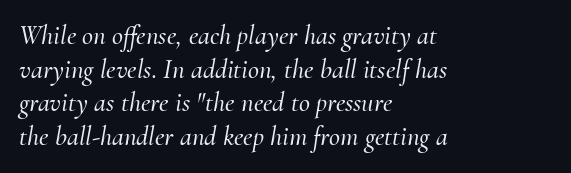
The image shows 27 px text type, italic (leaning right); set left-aligned, normal line spacing (1.25x), normal letter spacing, not underlined.
